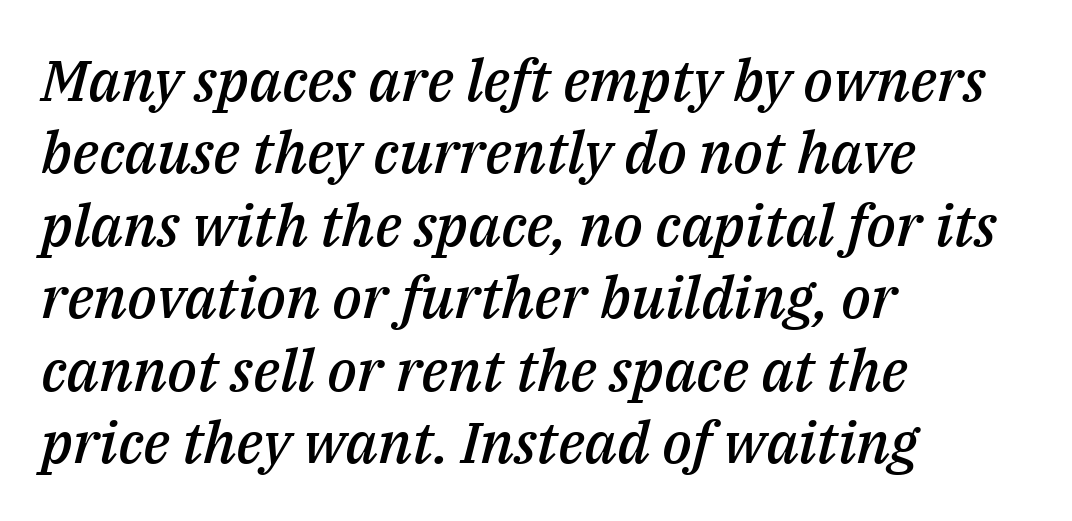
The typography opts for an oblique posture over an upright one. The paragraph has a hard left edge and a soft right edge. Each word holds together tightly as a unit, with standard inter-letter gaps. The face used here is proportionally spaced, like ordinary book or web type.
